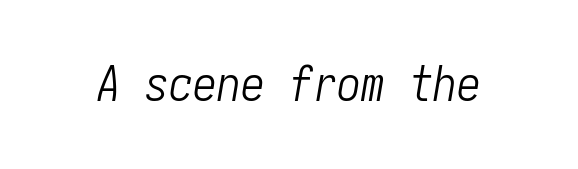
Q: Is the text bold? A: No.
Q: Is the text italic (slanted)? A: Yes, it leans right by about 10 degrees.
Q: Is the text underlined? A: No.
Q: Is the spacing between letters normal or unusually wide? A: Normal.
Q: Width (condensed, normal, or wide)? A: Condensed.
Q: Stroke contrast? A: Low.
Q: x-height? A: Medium.
